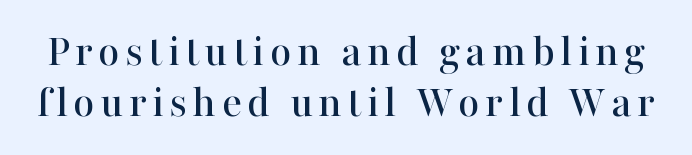
Type style note: has serifs. No word sits above an underline. Spacing verdict: proportional, widths tailored to each character. A roman cut, with each character standing at attention.
